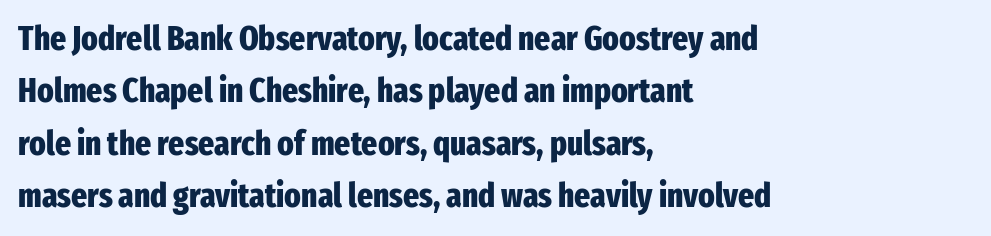
The image shows 34 px heavy, condensed sans-serif type, upright; set left-aligned, normal line spacing (1.54x), normal letter spacing, not underlined; low stroke contrast and a medium x-height.
